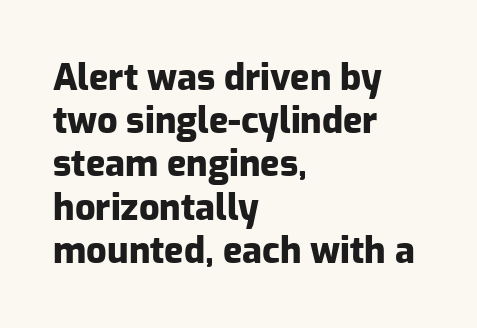
Q: Is the text bold? A: Yes.
Q: Is the text italic (slanted)? A: No, it is upright.
Q: Is the typeface a serif or a sans-serif typeface? A: Sans-serif.
Q: Is the text underlined? A: No.
Q: How is the paragraph aligned? A: Left-aligned.
Q: Is the spacing between letters normal or unusually wide? A: Normal.
Q: Width (condensed, normal, or wide)? A: Normal.
Q: Stroke contrast? A: Low.
Q: x-height? A: Medium.
Q: Monospaced? A: No.
